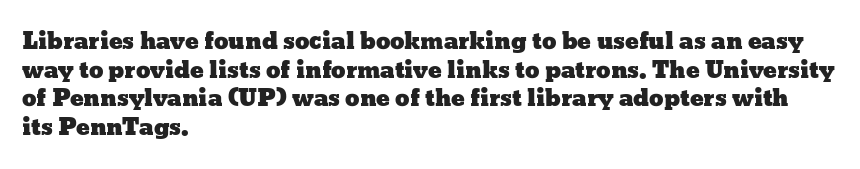
The image shows 23 px text type, upright; set left-aligned, normal line spacing (1.25x), normal letter spacing, not underlined.
